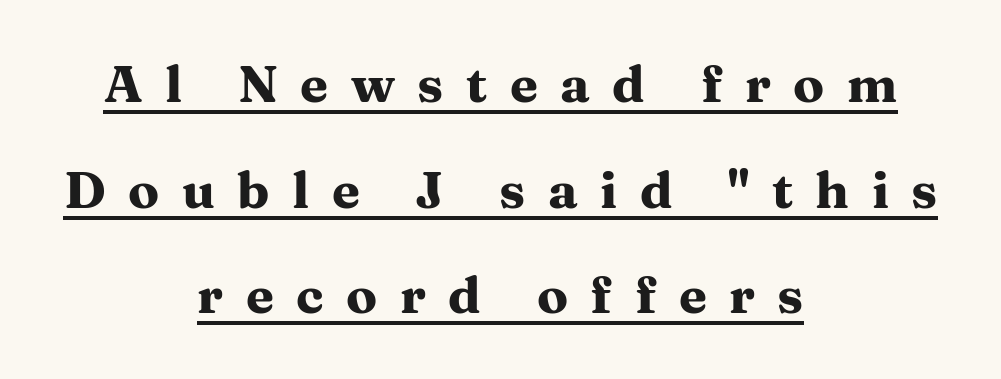
The glyphs have the mass of a bold cut. Centered paragraph, ragged on both sides. What's the leading like? Stretched, with rows far apart. Every stem runs plumb, perpendicular to the baseline. Somebody hit Ctrl+U on this one — the words are underlined. Glyph-to-glyph distance is far greater than everyday printed text.
